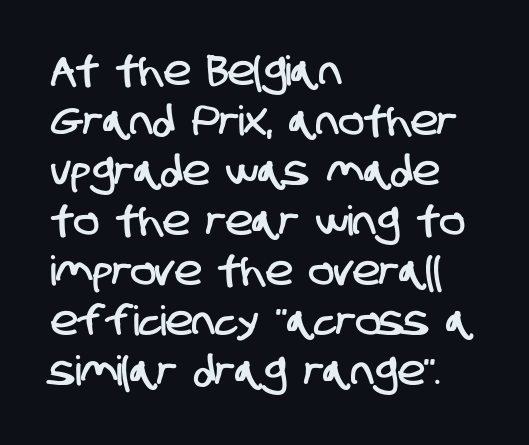
Descender tails drop into unmarked territory. Line starts are locked; line ends wander. Here the glyphs are tracked normally, forming tight word shapes. The face used here is proportionally spaced, like ordinary book or web type. Regarding serifs, this sample does without them.
